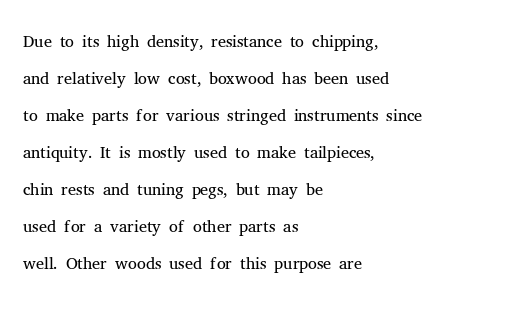
A typesetter would call this leading conventional body-copy spacing. Descender tails drop into unmarked territory. Visually the block forms a straight wall on the left and a jagged coastline on the right. Do the letters lean? They stand straight.
